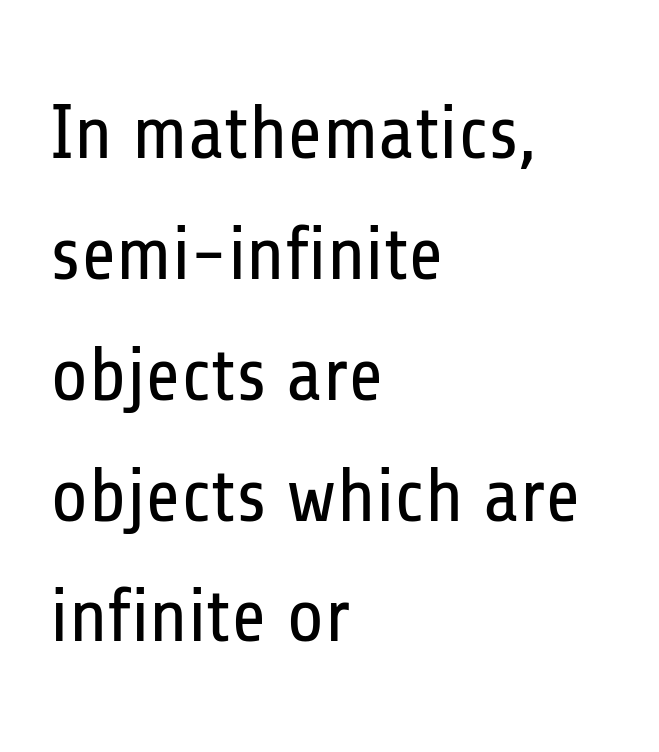
{"serif": "no", "italic": "no", "bold": "no", "weight": "regular", "width": "condensed", "stroke_contrast": "low", "x_height": "medium", "monospaced": "no", "underline": "no", "align": "left", "line_spacing": "normal", "line_spacing_ratio": 1.59, "letter_spacing": "normal", "letter_spacing_em": 0.0, "glyph_px": 76}
